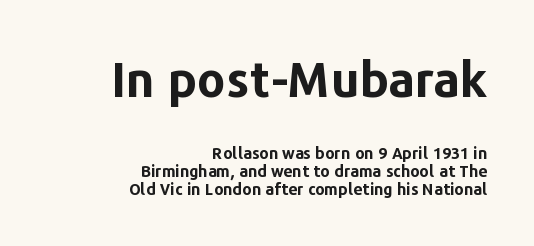
Q: Is the text bold? A: Yes.
Q: Is the text italic (slanted)? A: No, it is upright.
Q: Is the typeface a serif or a sans-serif typeface? A: Sans-serif.
Q: Is the text underlined? A: No.
Q: How is the paragraph aligned? A: Right-aligned.
Q: Is the spacing between letters normal or unusually wide? A: Normal.
Q: Is the spacing between lines tight, normal or loose? A: Tight.
Q: Which block of text is set in a larger size, the first (top) or the second (bottom)? A: The first (top) one.
Q: Width (condensed, normal, or wide)? A: Normal.
Q: Stroke contrast? A: Low.
Q: x-height? A: Medium.
Q: Monospaced? A: No.
